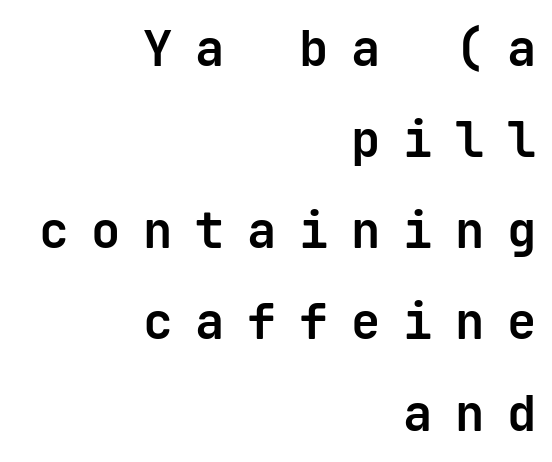
The image shows 49 px bold sans-serif type, upright, monospaced; set right-aligned, line spacing 1.86x, unusually wide letter spacing (+0.46 em), not underlined; low stroke contrast and a medium x-height.
